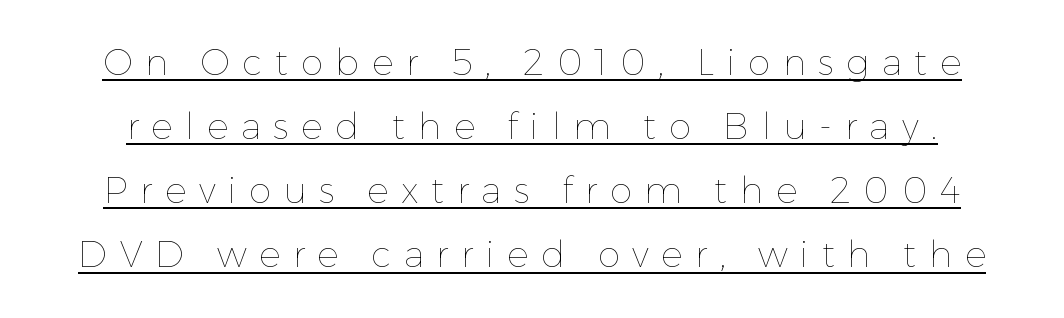
Q: Is the text bold? A: No.
Q: Is the text italic (slanted)? A: No, it is upright.
Q: Is the text underlined? A: Yes.
Q: Is the spacing between letters normal or unusually wide? A: Unusually wide.
Q: Width (condensed, normal, or wide)? A: Normal.
Q: Stroke contrast? A: Low.
Q: x-height? A: Medium.
Q: Monospaced? A: No.
